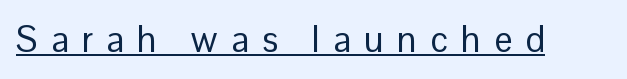
{"serif": "no", "italic": "no", "bold": "no", "weight": "regular", "width": "normal", "stroke_contrast": "low", "x_height": "medium", "monospaced": "no", "underline": "yes", "letter_spacing": "wide", "letter_spacing_em": 0.37, "glyph_px": 36}
